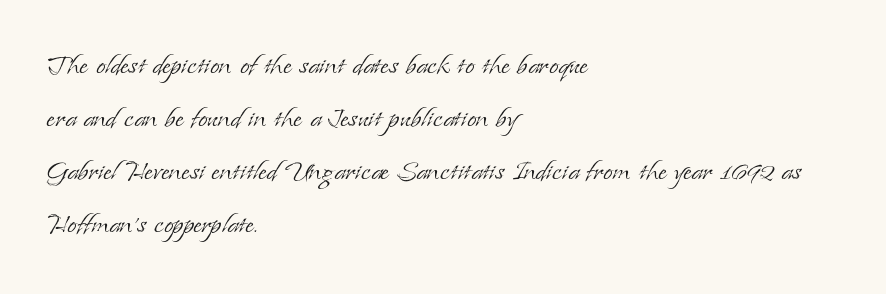
The image shows 34 px light serif type; set left-aligned, normal line spacing (1.56x), normal letter spacing, not underlined; low stroke contrast and a small x-height.
